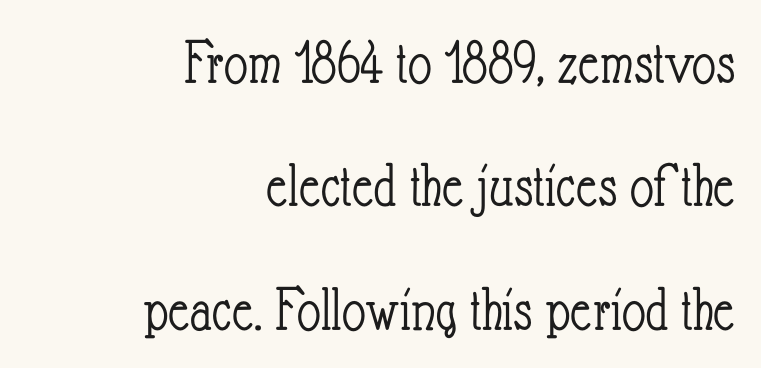
Style check: upright. Counters stay open thanks to moderate or lighter strokes. Reading down the block, your eye finds every line finishing at a fixed right position. Leading is clearly above the norm, producing a sparse column.
